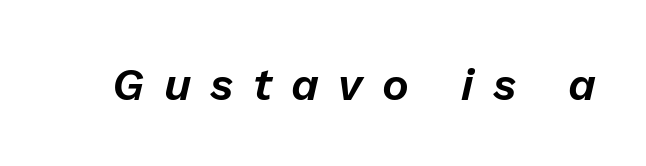
The image shows 45 px text type, italic (leaning right); set unusually wide letter spacing (+0.43 em), not underlined; low stroke contrast and a medium x-height.
